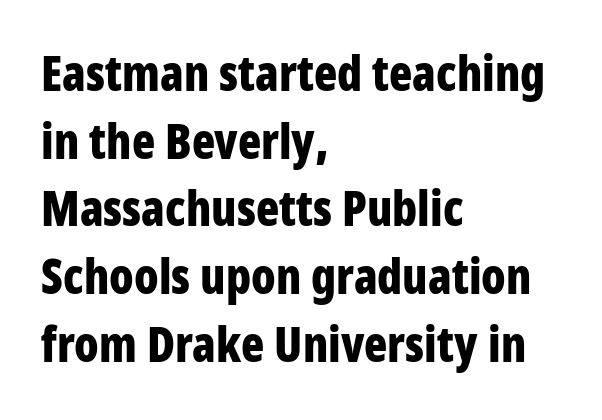
The image shows 48 px bold, condensed sans-serif type, upright; set left-aligned, normal line spacing (1.41x), normal letter spacing, not underlined; low stroke contrast and a large x-height.
